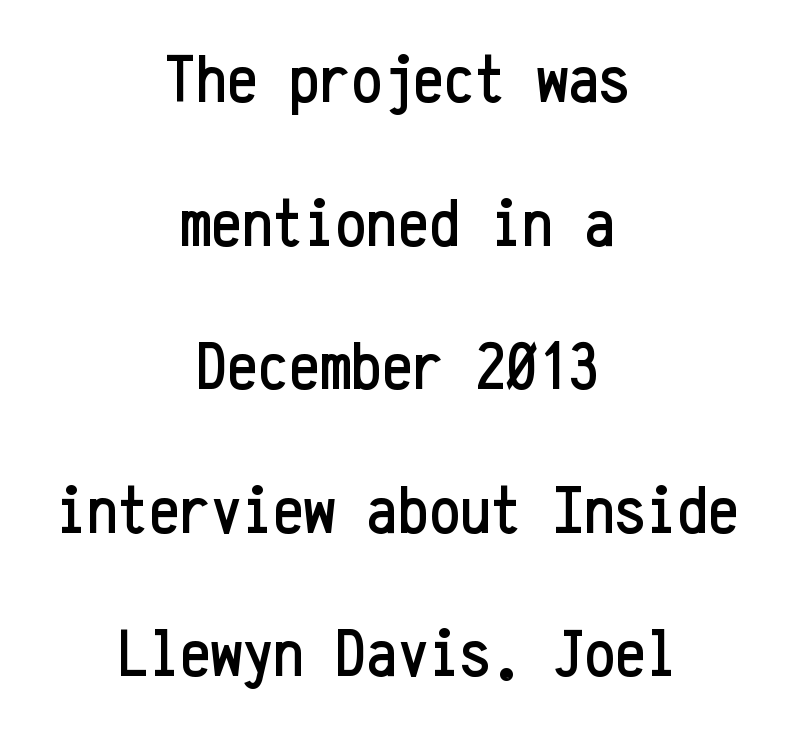
Q: Is the text italic (slanted)? A: No, it is upright.
Q: Is the typeface a serif or a sans-serif typeface? A: Sans-serif.
Q: Is the text underlined? A: No.
Q: How is the paragraph aligned? A: Centered.
Q: Is the spacing between letters normal or unusually wide? A: Normal.
Q: Is the spacing between lines tight, normal or loose? A: Loose.
Q: Width (condensed, normal, or wide)? A: Condensed.
Q: Stroke contrast? A: Low.
Q: x-height? A: Medium.
Q: Monospaced? A: Yes.
